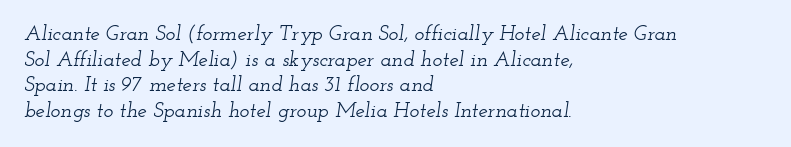
Each row of text sits above clean, open space. Notice how the passage keeps a crisp vertical edge on the left only. Looking at the ascenders, they clearly lean. Look at the tracking — it's just the regular setting, nothing added.
